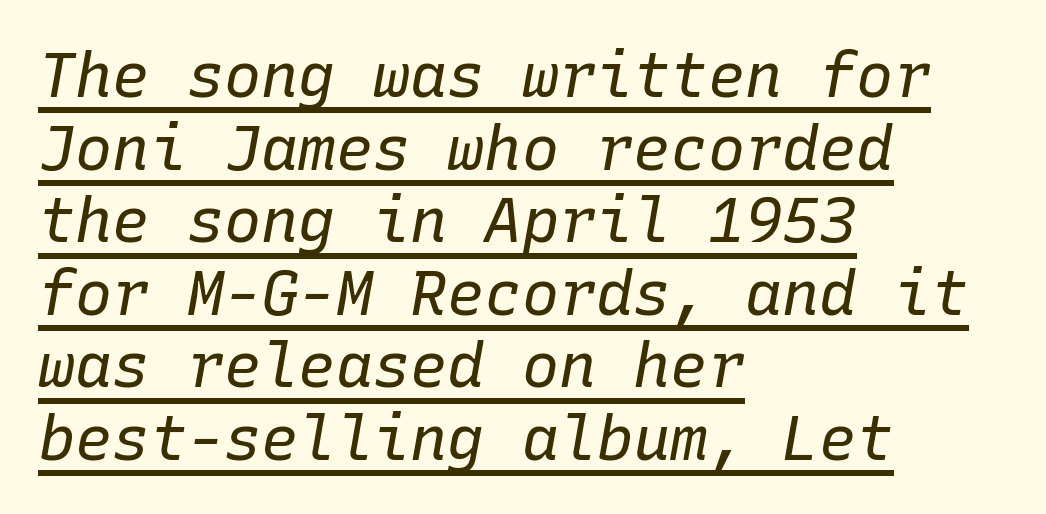
{"italic": "yes", "lean": "right", "slant_degrees": 10, "bold": "no", "weight": "regular", "width": "normal", "stroke_contrast": "low", "x_height": "medium", "monospaced": "yes", "underline": "yes", "align": "left", "line_spacing_ratio": 1.17, "letter_spacing": "normal", "letter_spacing_em": 0.0, "glyph_px": 62}
